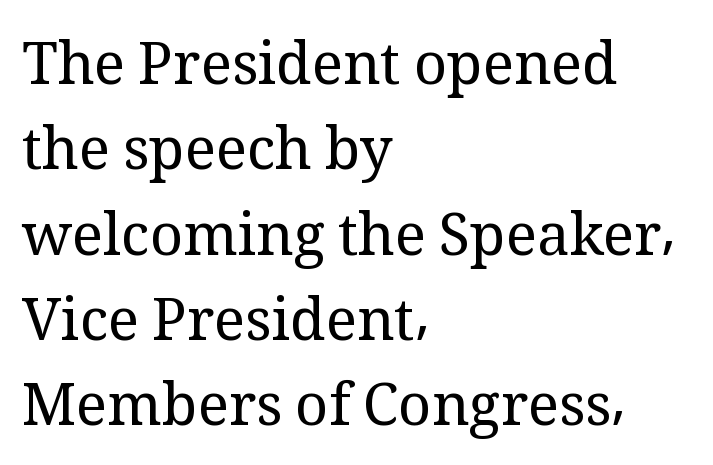
The image shows 58 px regular-weight serif type, upright; set left-aligned, normal line spacing (1.47x), normal letter spacing, not underlined; medium stroke contrast and a medium x-height.
